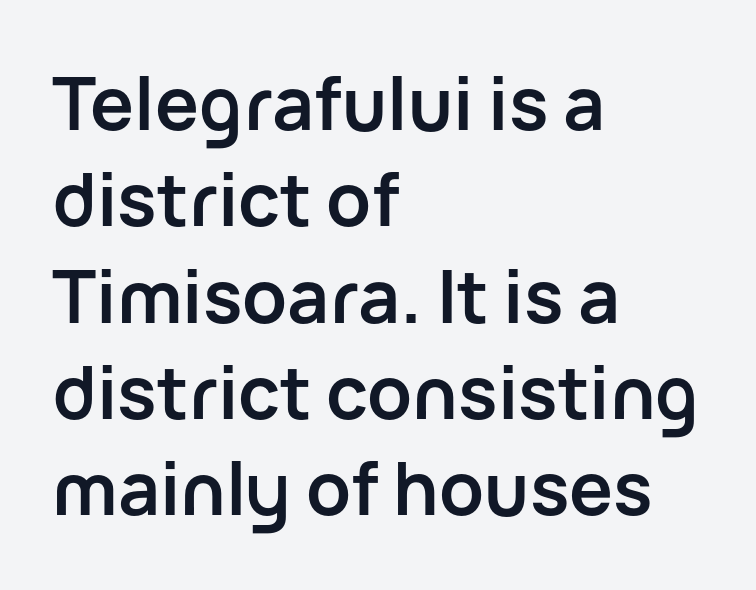
The setting favours the left margin, as ordinary paragraphs usually do. Letters rest on an invisible, unmarked baseline. The face used here is rendered with its standard letterfit. These words are printed bold, with thick strokes throughout.
